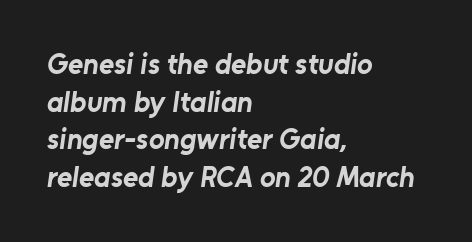
The space directly below the letters is spotless. Is this a fixed-width face? No — the glyphs have proportional, varying widths. Serifs: no, the terminals of the letterforms are clean. Line starts are locked; line ends wander. A dark, heavy texture on the line: the type is bold.
